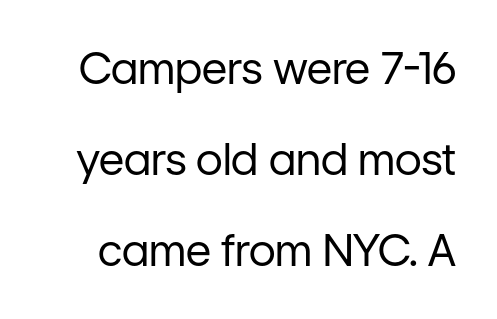
Q: Is the text bold? A: No.
Q: Is the text italic (slanted)? A: No, it is upright.
Q: Is the typeface a serif or a sans-serif typeface? A: Sans-serif.
Q: Is the text underlined? A: No.
Q: Is the spacing between letters normal or unusually wide? A: Normal.
Q: Is the spacing between lines tight, normal or loose? A: Loose.
Q: Width (condensed, normal, or wide)? A: Normal.
Q: Stroke contrast? A: Low.
Q: x-height? A: Medium.
Q: Monospaced? A: No.
